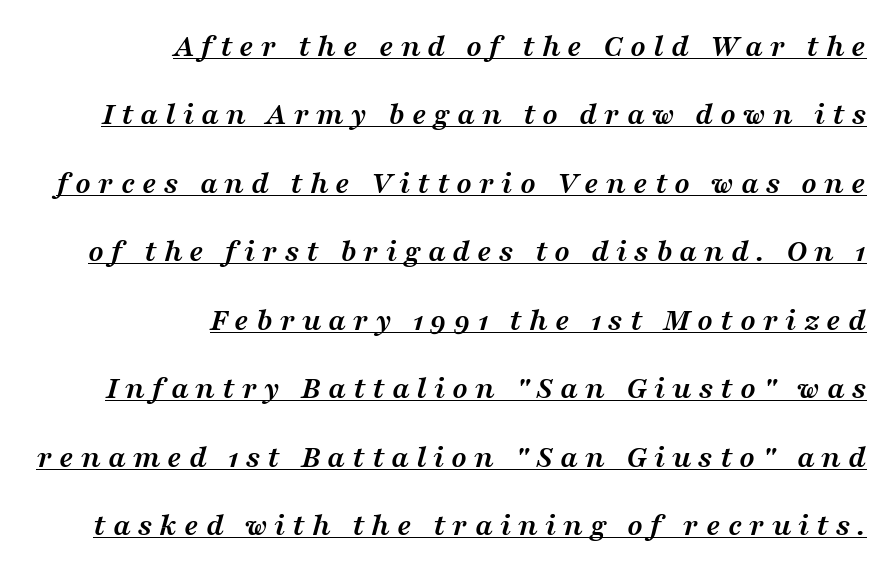
{"serif": "yes", "italic": "yes", "lean": "right", "slant_degrees": 16, "bold": "yes", "weight": "semibold", "width": "wide", "stroke_contrast": "medium", "x_height": "medium", "monospaced": "no", "underline": "yes", "align": "right", "line_spacing": "loose", "line_spacing_ratio": 2.14, "letter_spacing": "wide", "letter_spacing_em": 0.22, "glyph_px": 32}
